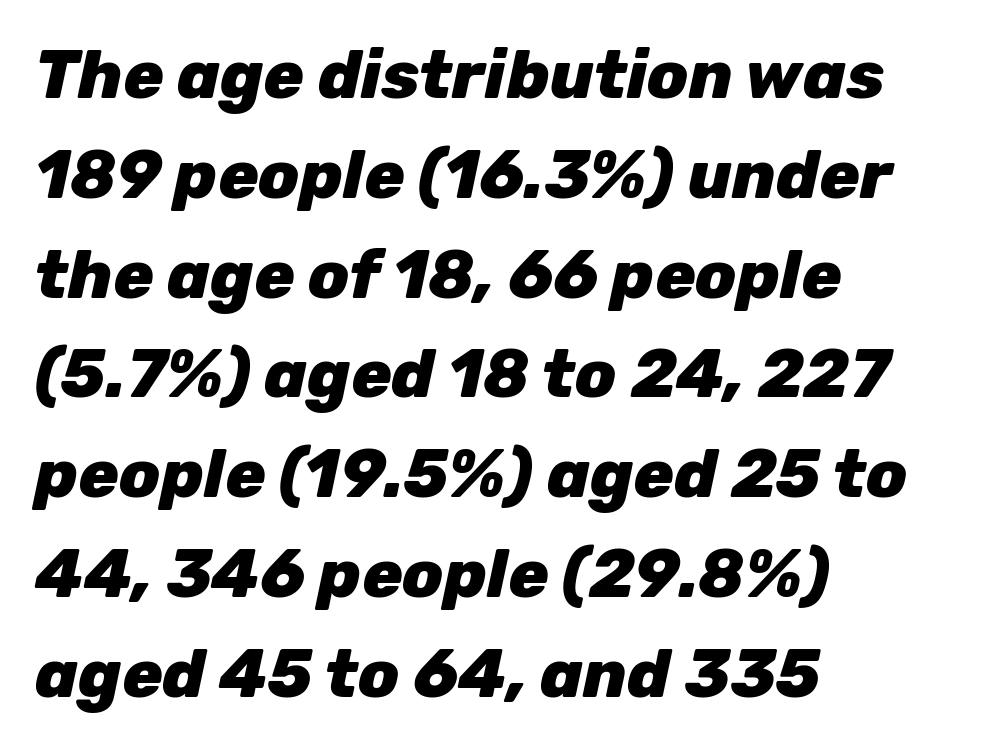
Q: Is the text bold? A: Yes.
Q: Is the text italic (slanted)? A: Yes, it leans right by about 12 degrees.
Q: Is the text underlined? A: No.
Q: How is the paragraph aligned? A: Left-aligned.
Q: Is the spacing between letters normal or unusually wide? A: Normal.
Q: Is the spacing between lines tight, normal or loose? A: Normal.
Q: Width (condensed, normal, or wide)? A: Normal.
Q: Stroke contrast? A: Low.
Q: x-height? A: Medium.
Q: Monospaced? A: No.
